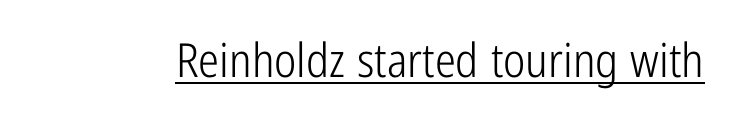
{"serif": "no", "italic": "no", "bold": "no", "weight": "light", "width": "condensed", "stroke_contrast": "low", "x_height": "medium", "monospaced": "no", "underline": "yes", "letter_spacing": "normal", "letter_spacing_em": 0.0, "glyph_px": 47}
